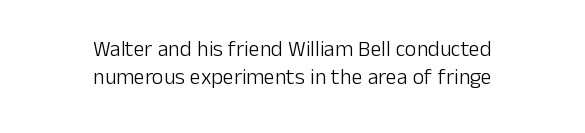
These glyphs show unthickened strokes, regular width or finer. Tracking here is standard; glyphs follow each other at the usual distance. Beneath every word, the page is bare. Style check: upright. Honestly, the row spacing looks completely unremarkable. Does the copy run flush right? No — it is centered line by line.
